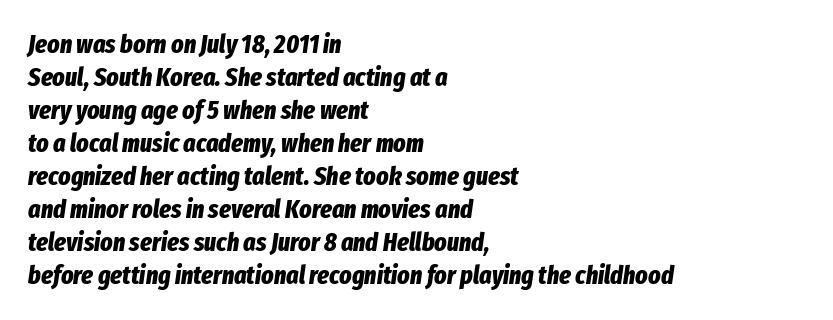
The image shows 26 px bold type, italic (leaning right); set left-aligned, normal line spacing (1.27x), normal letter spacing, not underlined.
